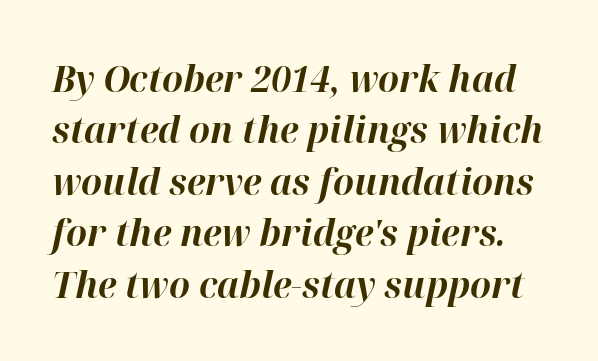
{"italic": "yes", "lean": "right", "slant_degrees": 12, "bold": "yes", "weight": "bold", "width": "normal", "stroke_contrast": "high", "x_height": "medium", "monospaced": "no", "underline": "no", "line_spacing": "normal", "line_spacing_ratio": 1.39, "letter_spacing": "normal", "letter_spacing_em": 0.0, "glyph_px": 37}
